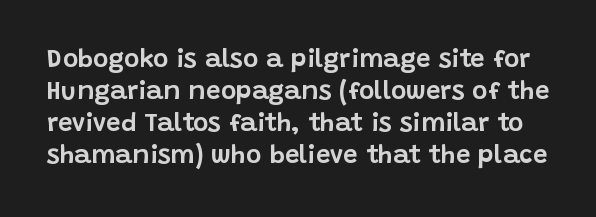
The image shows 26 px text type, upright; set line spacing 1.23x, normal letter spacing, not underlined.
